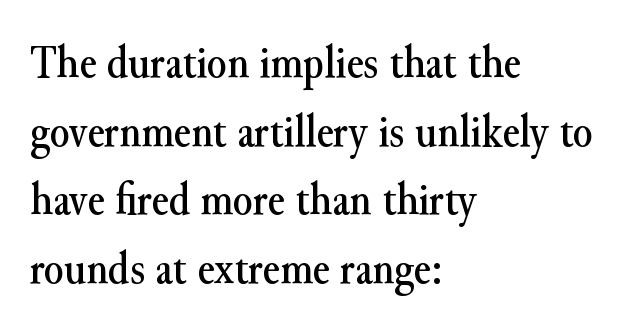
{"serif": "yes", "italic": "no", "width": "normal", "stroke_contrast": "medium", "x_height": "small", "monospaced": "no", "underline": "no", "align": "left", "line_spacing": "normal", "line_spacing_ratio": 1.49, "letter_spacing": "normal", "letter_spacing_em": 0.0, "glyph_px": 46}
